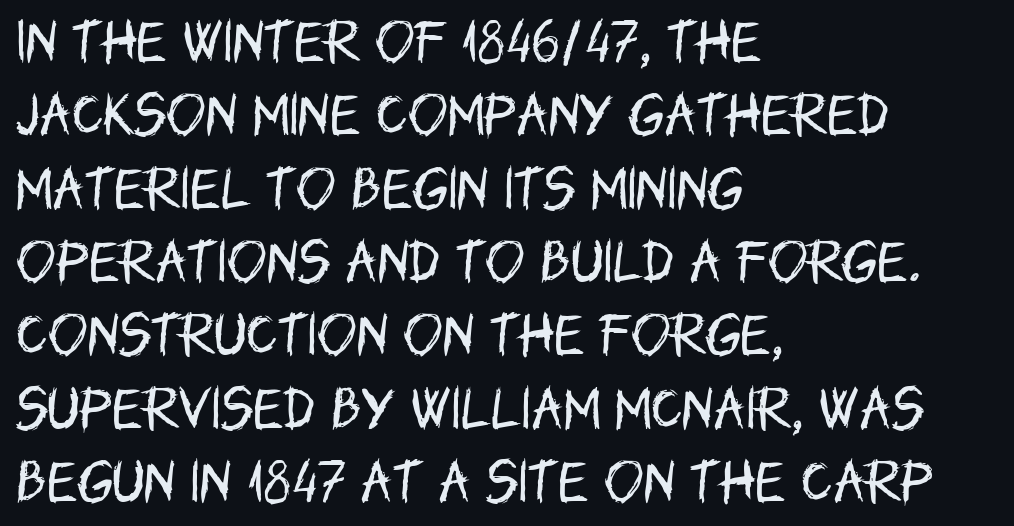
The image shows 47 px regular-weight, condensed sans-serif type, upright; set left-aligned, normal line spacing (1.56x), normal letter spacing, not underlined; low stroke contrast and a large x-height.
